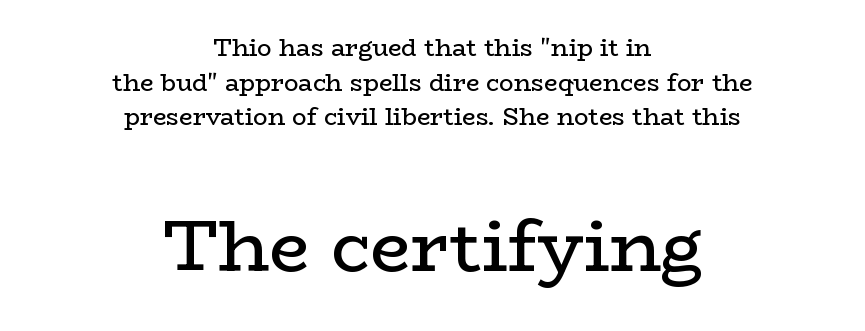
{"serif": "yes", "italic": "no", "bold": "no", "weight": "regular", "width": "wide", "stroke_contrast": "low", "x_height": "medium", "monospaced": "no", "underline": "no", "align": "center", "line_spacing": "normal", "line_spacing_ratio": 1.44, "letter_spacing": "normal", "letter_spacing_em": 0.0, "larger_block": "second", "size_ratio": 3.0, "glyph_px": 72}
